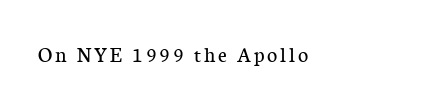
The specimen reads as upright at a glance. The face looks like a standard text weight, possibly lighter. Nobody drew a line under any word here.
